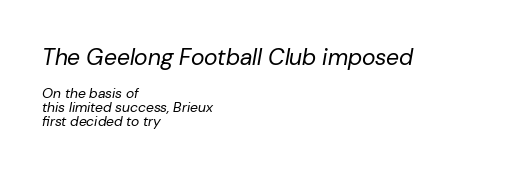
{"italic": "yes", "lean": "right", "slant_degrees": 10, "bold": "no", "underline": "no", "align": "left", "line_spacing": "tight", "line_spacing_ratio": 1.02, "letter_spacing": "normal", "letter_spacing_em": 0.0, "larger_block": "first", "size_ratio": 1.64, "glyph_px": 23}
